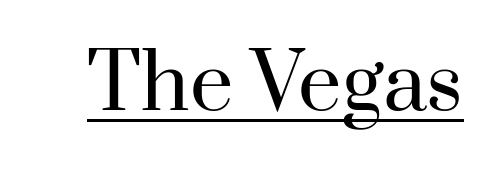
The image shows 77 px regular-weight serif type, upright; set normal letter spacing, underlined; high stroke contrast and a small x-height.
